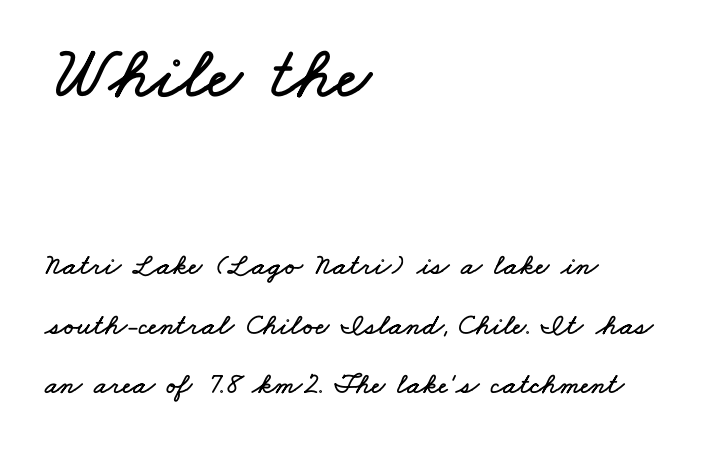
Q: Is the text underlined? A: No.
Q: How is the paragraph aligned? A: Left-aligned.
Q: Is the spacing between letters normal or unusually wide? A: Normal.
Q: Is the spacing between lines tight, normal or loose? A: Loose.
Q: Which block of text is set in a larger size, the first (top) or the second (bottom)? A: The first (top) one.
Q: Width (condensed, normal, or wide)? A: Wide.
Q: Stroke contrast? A: Low.
Q: x-height? A: Small.
Q: Monospaced? A: No.
